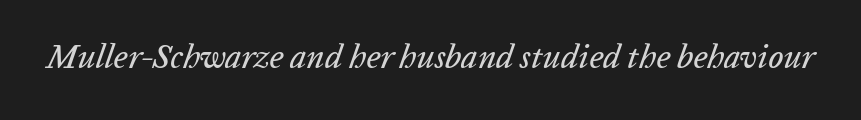
{"italic": "yes", "lean": "right", "slant_degrees": 20, "width": "normal", "stroke_contrast": "low", "x_height": "medium", "monospaced": "no", "underline": "no", "letter_spacing": "normal", "letter_spacing_em": 0.0, "glyph_px": 33}
